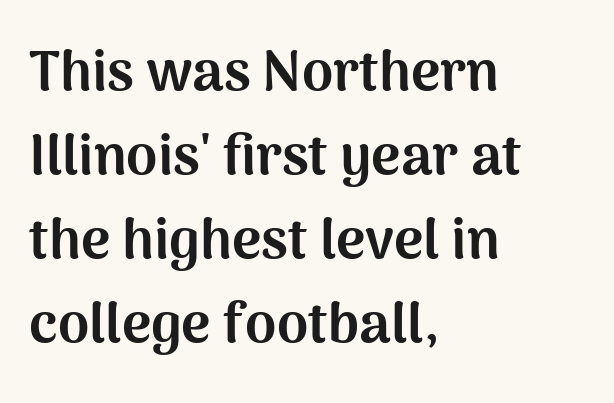
The image shows 56 px bold sans-serif type, upright; set left-aligned, normal line spacing (1.5x), normal letter spacing, not underlined; medium stroke contrast and a medium x-height.
